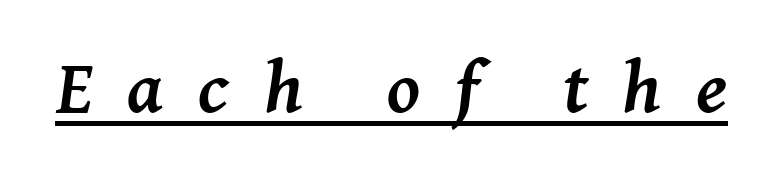
Unlike a clean sans, this face finishes its strokes with serifs. Is the type bold? Yes — the strokes are clearly thick and heavy. Varying glyph widths throughout — classic text-font behaviour. The face used here has a pronounced slope to its letters. Students, note that the glyphs here are deliberately spaced far apart.
